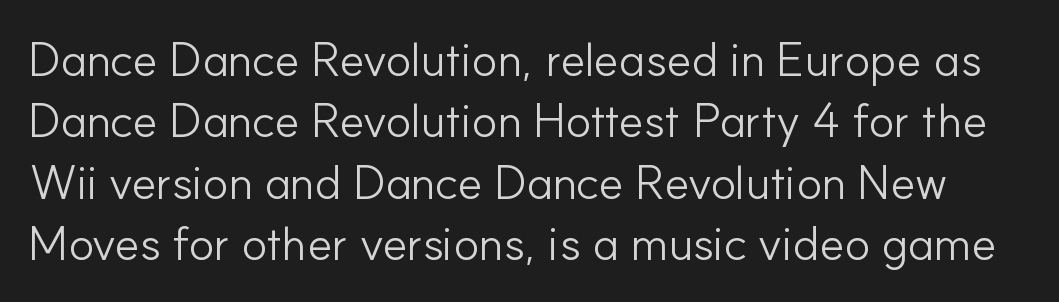
The image shows 48 px light sans-serif type, upright; set normal line spacing (1.28x), normal letter spacing, not underlined; low stroke contrast and a small x-height.
